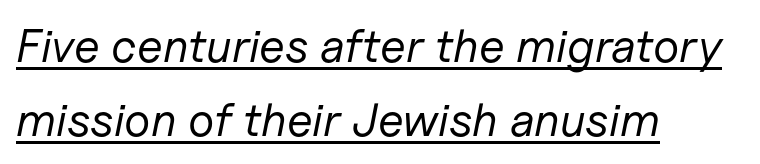
Q: Is the text bold? A: No.
Q: Is the text italic (slanted)? A: Yes, it leans right by about 11 degrees.
Q: Is the text underlined? A: Yes.
Q: How is the paragraph aligned? A: Left-aligned.
Q: Is the spacing between letters normal or unusually wide? A: Normal.
Q: Is the spacing between lines tight, normal or loose? A: Normal.
Q: Width (condensed, normal, or wide)? A: Normal.
Q: Stroke contrast? A: Low.
Q: x-height? A: Medium.
Q: Monospaced? A: No.
